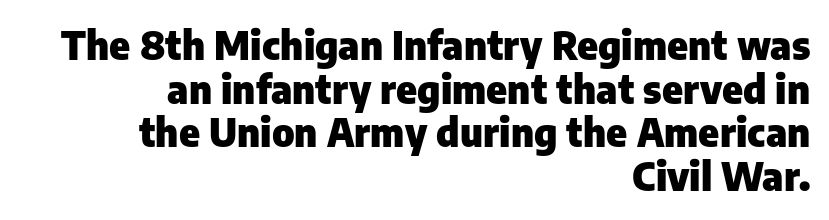
The image shows 39 px heavy sans-serif type, upright; set right-aligned, tight line spacing (1.12x), normal letter spacing, not underlined; low stroke contrast and a medium x-height.
